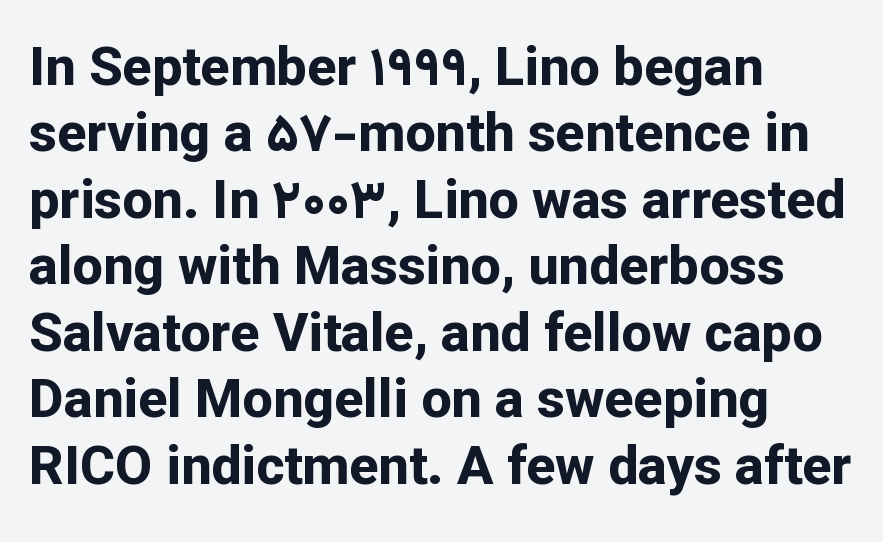
The image shows 54 px bold sans-serif type, upright; set left-aligned, line spacing 1.23x, normal letter spacing, not underlined; low stroke contrast and a medium x-height.
